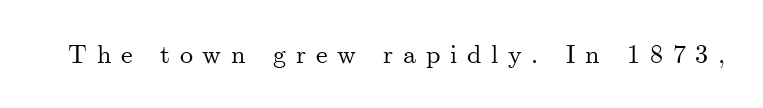
Rendered with straight, roman letterforms. Inter-character spacing is expanded well beyond the font's built-in metrics. Descender tails drop into unmarked territory.
